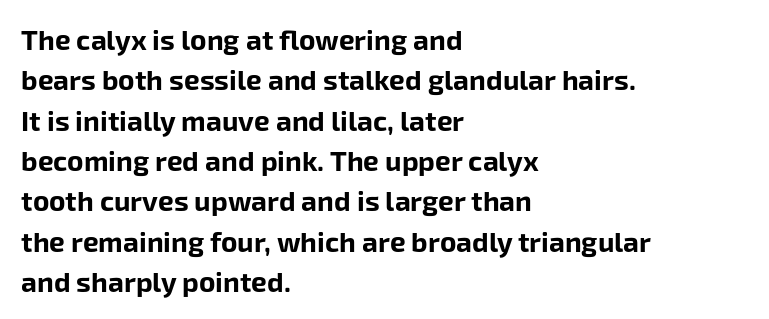
Set as a true bold cut, around the 700 mark. Horizontally, the lines are justified to the leading edge only. Spacing verdict: proportional, widths tailored to each character. The letters stand upright; this is a roman face. Type without underlining. This rendering leaves character spacing at its baseline value.
